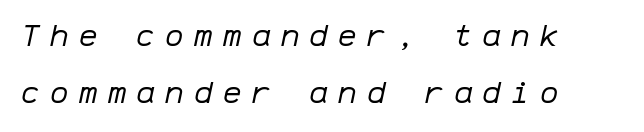
A typesetter would mark this as italic. Weight class: somewhere from thin through regular. Decoration check: the copy has no underline. Each letter, wide or thin by design, is forced into the same width here. If you drew a ruler down the left edge, every line would touch it.
